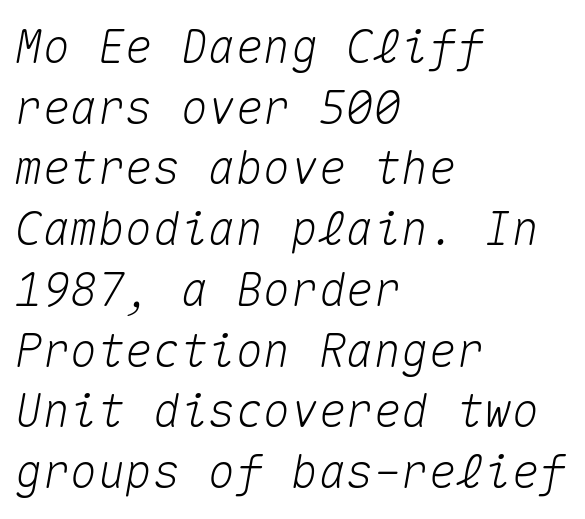
The image shows 46 px text type, italic (leaning right), monospaced; set left-aligned, normal line spacing (1.32x), normal letter spacing, not underlined; medium stroke contrast and a medium x-height.
